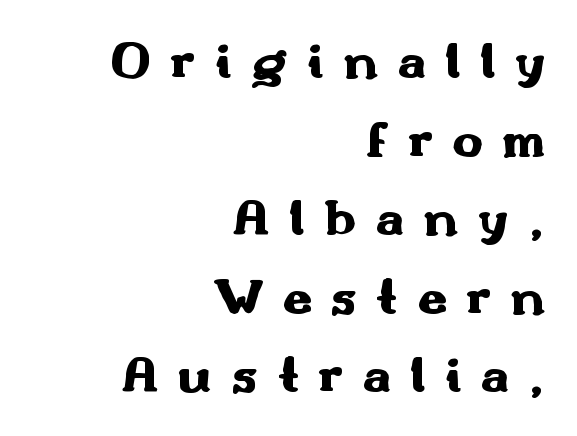
{"serif": "no", "italic": "no", "bold": "yes", "weight": "heavy", "width": "wide", "stroke_contrast": "medium", "x_height": "small", "monospaced": "no", "underline": "no", "align": "right", "line_spacing": "normal", "line_spacing_ratio": 1.51, "letter_spacing": "wide", "letter_spacing_em": 0.37, "glyph_px": 52}
